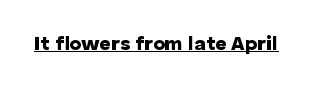
The image shows 20 px bold type, upright; set normal letter spacing, underlined.
